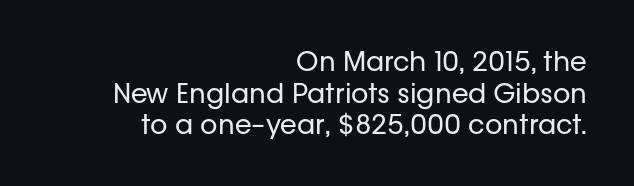
The image shows 27 px text type, upright; set right-aligned, line spacing 1.17x, normal letter spacing, not underlined.
